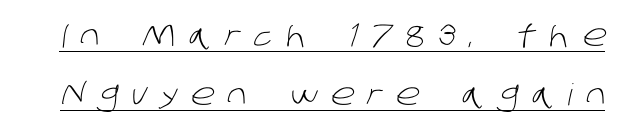
Caption: expanded tracking, letters set apart. Airy leading. The rendered words wear a rule along their underside. The letterforms sit at book weight or below. Is this a fixed-width face? No — the glyphs have proportional, varying widths. The font family rendered here belongs to the sans-serif group.
